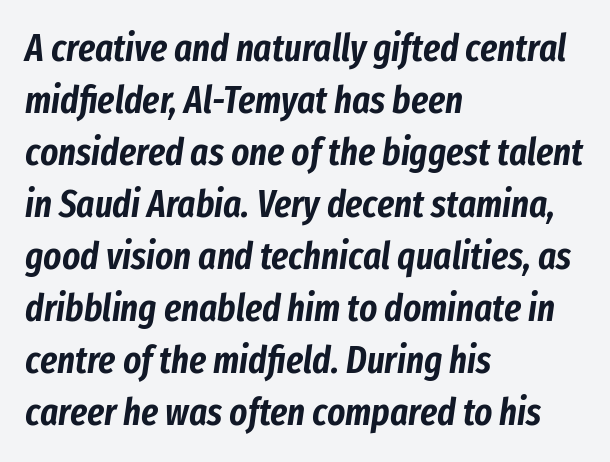
The passage shown is not underscored anywhere. The lines sit at an ordinary, default distance from one another. Compared with a centered layout, this one pins lines to the left instead. Tall strokes in this sample are angled rather than plumb.
